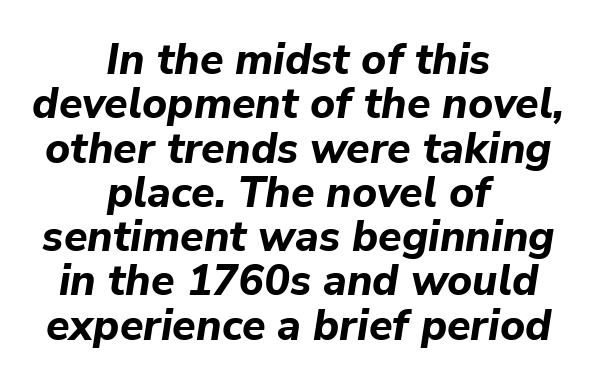
The image shows 43 px bold type, italic (leaning right); set centered, tight line spacing (1.03x), normal letter spacing, not underlined; low stroke contrast and a medium x-height.
